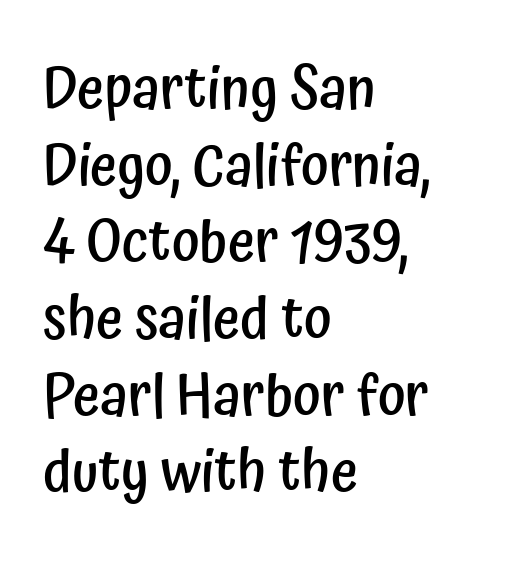
A typesetter would call this leading conventional body-copy spacing. These lines are rendered in a variable-pitch font. Posture: upright roman. Letter spacing: default. Check the space under the baseline: it is left empty. A semibold gives these letters moderate extra thickness, short of bold.
